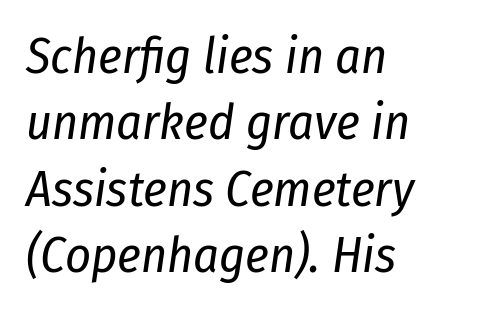
{"italic": "yes", "lean": "right", "slant_degrees": 8, "bold": "no", "weight": "regular", "width": "condensed", "stroke_contrast": "low", "x_height": "medium", "monospaced": "no", "underline": "no", "align": "left", "line_spacing": "normal", "line_spacing_ratio": 1.33, "letter_spacing": "normal", "letter_spacing_em": 0.0, "glyph_px": 50}
